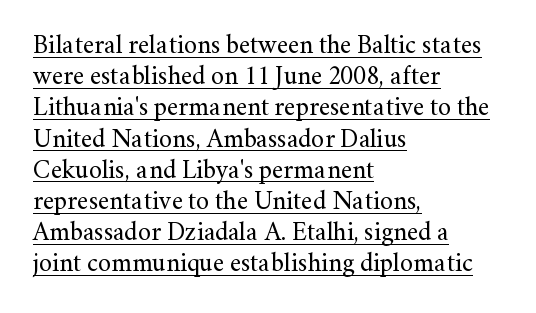
{"italic": "no", "bold": "no", "underline": "yes", "align": "left", "line_spacing_ratio": 1.2, "letter_spacing": "normal", "letter_spacing_em": 0.0, "glyph_px": 26}
